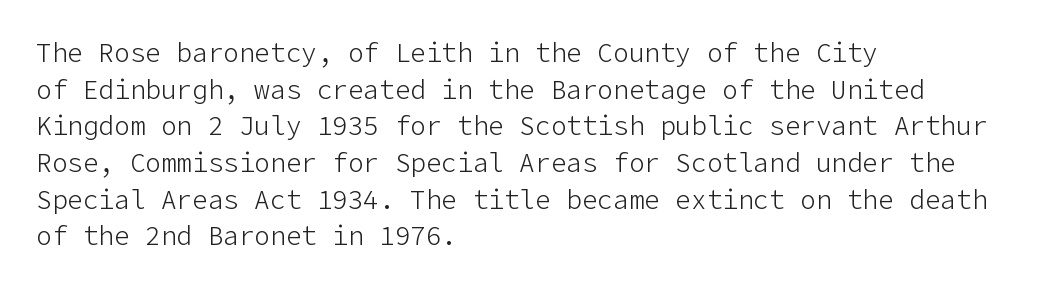
{"italic": "no", "bold": "no", "underline": "no", "align": "left", "line_spacing": "normal", "line_spacing_ratio": 1.41, "letter_spacing": "normal", "letter_spacing_em": 0.0, "glyph_px": 26}
